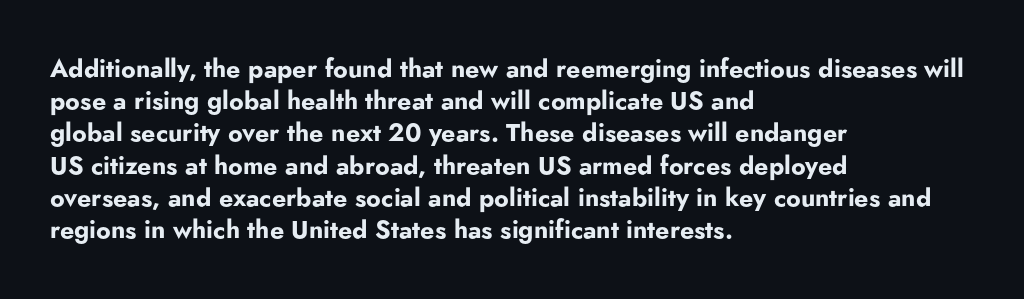
Q: Is the text bold? A: Yes.
Q: Is the text italic (slanted)? A: No, it is upright.
Q: Is the text underlined? A: No.
Q: How is the paragraph aligned? A: Left-aligned.
Q: Is the spacing between letters normal or unusually wide? A: Normal.
Q: Is the spacing between lines tight, normal or loose? A: Normal.
